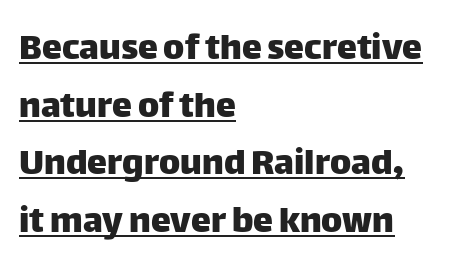
The image shows 40 px sans-serif type, upright; set left-aligned, normal line spacing (1.44x), normal letter spacing, underlined; low stroke contrast and a large x-height.
